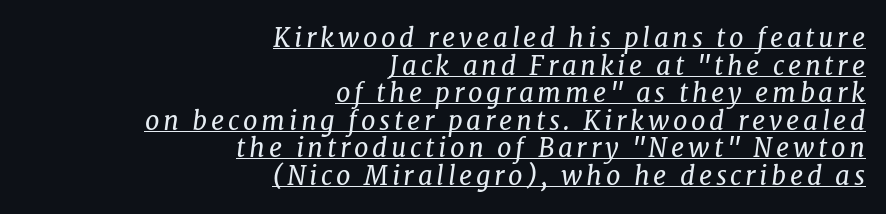
Q: Is the text bold? A: No.
Q: Is the text italic (slanted)? A: Yes, it leans right by about 7 degrees.
Q: Is the text underlined? A: Yes.
Q: How is the paragraph aligned? A: Right-aligned.
Q: Is the spacing between lines tight, normal or loose? A: Tight.
